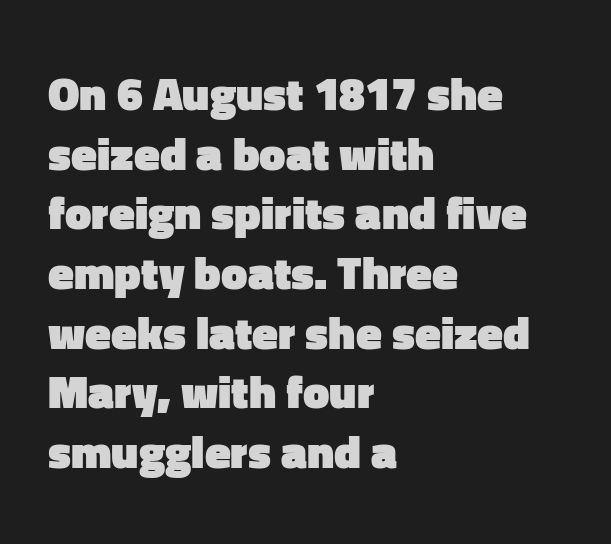
Thick stems and heavy bowls — unmistakably bold. Each letter keeps its own natural width here, so spacing adapts to shape. Successive baselines arrive at the customary interval. Type without underlining. Rendered with straight, roman letterforms. Is this a sans? Yes — the strokes have no serifs.
